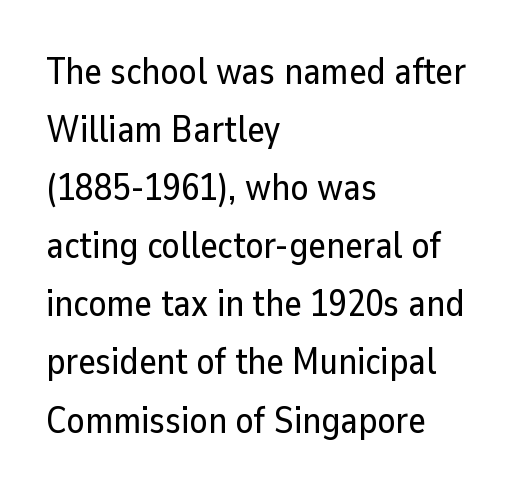
{"serif": "no", "italic": "no", "width": "normal", "stroke_contrast": "low", "x_height": "medium", "monospaced": "no", "underline": "no", "align": "left", "line_spacing": "normal", "line_spacing_ratio": 1.57, "letter_spacing": "normal", "letter_spacing_em": 0.0, "glyph_px": 37}
